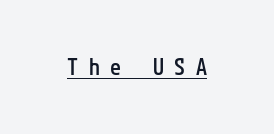
The image shows 22 px text type, upright; set unusually wide letter spacing (+0.47 em), underlined.
